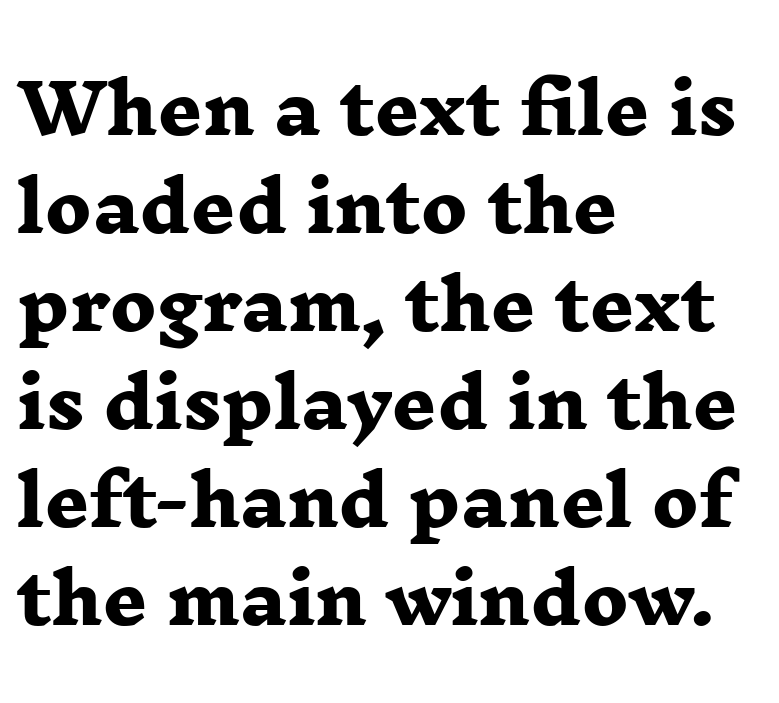
The image shows 69 px heavy, wide serif type; set left-aligned, normal line spacing (1.42x), normal letter spacing, not underlined; low stroke contrast and a medium x-height.
